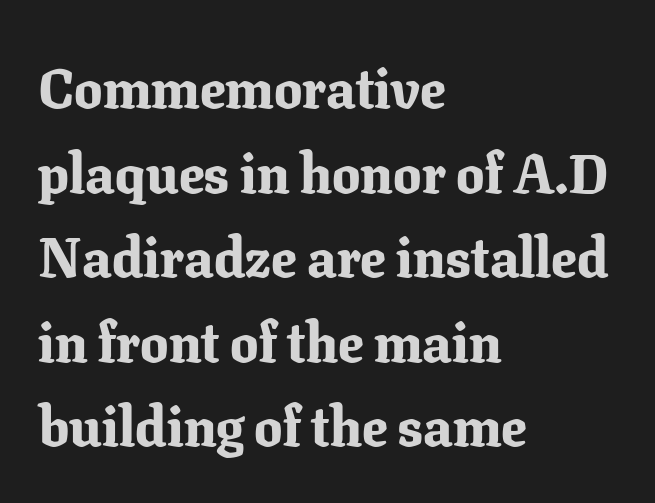
Thick stems and heavy bowls — unmistakably bold. Look at the tracking — it's just the regular setting, nothing added. Beneath every word, the page is bare. Left-aligned paragraph, ragged on the right. Nope, not italic — everything's standing straight.
